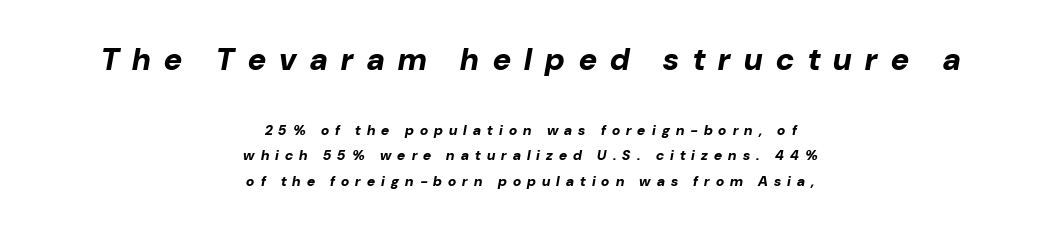
The tracking reads as deliberately expanded to a designer's eye. Short and long lines alike share a common midpoint. The rendering uses a bold face; every stroke is thick and dark. Size hierarchy here favors the leading block over the trailing one. The text carries the slant typical of an italic or oblique font.
